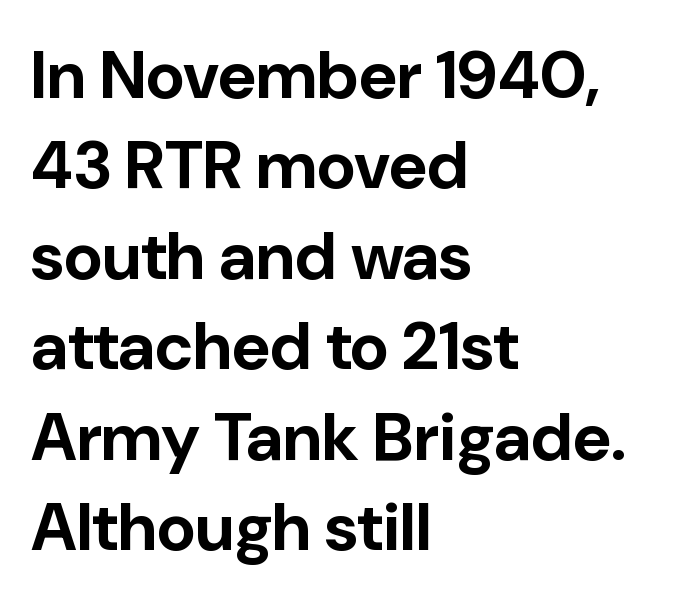
The image shows 67 px bold sans-serif type, upright; set left-aligned, normal line spacing (1.35x), normal letter spacing, not underlined; low stroke contrast and a medium x-height.
